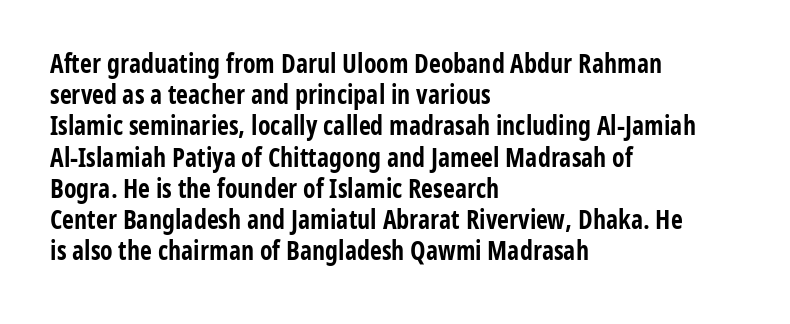
The image shows 26 px bold type, upright; set left-aligned, line spacing 1.2x, normal letter spacing, not underlined.
